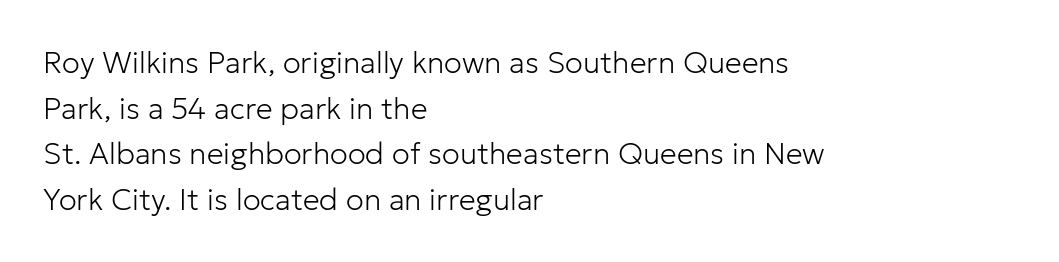
Q: Is the text bold? A: No.
Q: Is the text italic (slanted)? A: No, it is upright.
Q: Is the typeface a serif or a sans-serif typeface? A: Sans-serif.
Q: Is the text underlined? A: No.
Q: How is the paragraph aligned? A: Left-aligned.
Q: Is the spacing between letters normal or unusually wide? A: Normal.
Q: Is the spacing between lines tight, normal or loose? A: Normal.
Q: Width (condensed, normal, or wide)? A: Normal.
Q: Stroke contrast? A: Low.
Q: x-height? A: Medium.
Q: Monospaced? A: No.
